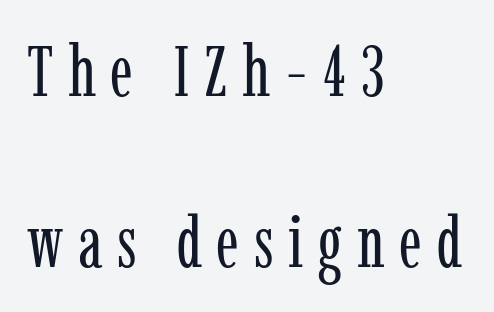
The image shows 72 px regular-weight, condensed serif type, upright; set left-aligned, loose line spacing (2.37x), unusually wide letter spacing (+0.2 em), not underlined; low stroke contrast and a medium x-height.
